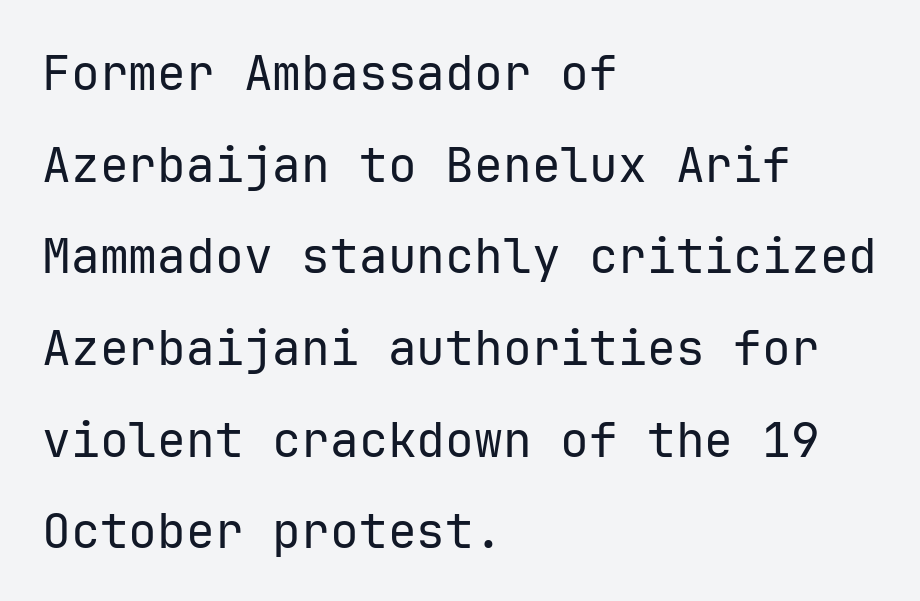
Q: Is the text bold? A: No.
Q: Is the text italic (slanted)? A: No, it is upright.
Q: Is the typeface a serif or a sans-serif typeface? A: Sans-serif.
Q: Is the text underlined? A: No.
Q: How is the paragraph aligned? A: Left-aligned.
Q: Is the spacing between letters normal or unusually wide? A: Normal.
Q: Is the spacing between lines tight, normal or loose? A: Loose.
Q: Width (condensed, normal, or wide)? A: Normal.
Q: Stroke contrast? A: Low.
Q: x-height? A: Medium.
Q: Monospaced? A: Yes.
